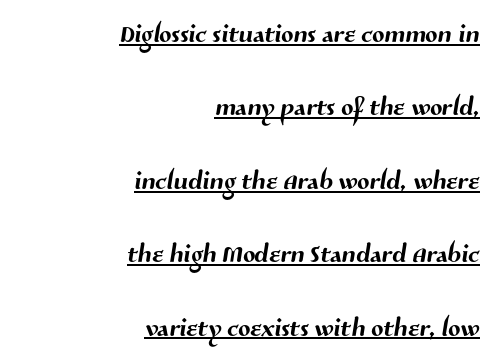
The image shows 36 px sans-serif type; set right-aligned, loose line spacing (2.04x), normal letter spacing, underlined; medium stroke contrast and a medium x-height.
